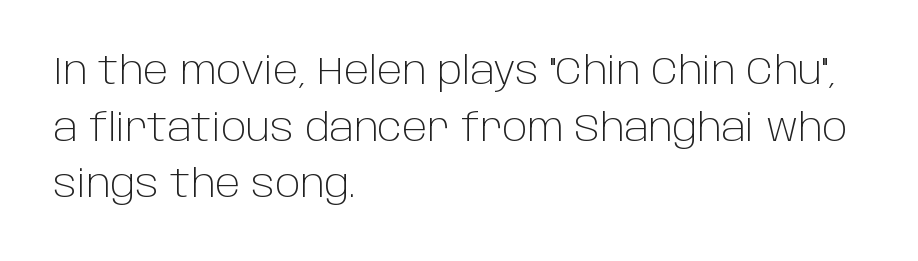
{"serif": "no", "italic": "no", "bold": "no", "weight": "light", "width": "normal", "stroke_contrast": "low", "x_height": "large", "monospaced": "no", "underline": "no", "align": "left", "line_spacing": "normal", "line_spacing_ratio": 1.45, "letter_spacing": "normal", "letter_spacing_em": 0.0, "glyph_px": 39}
